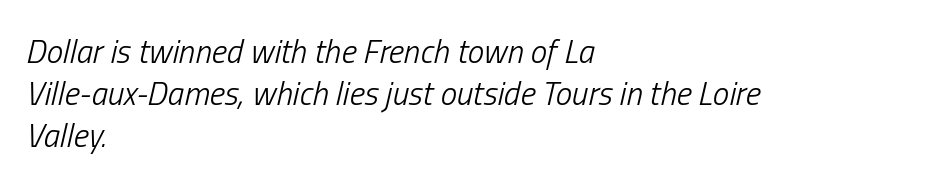
{"italic": "yes", "lean": "right", "slant_degrees": 13, "bold": "no", "weight": "light", "width": "condensed", "stroke_contrast": "low", "x_height": "medium", "monospaced": "no", "underline": "no", "align": "left", "line_spacing": "normal", "line_spacing_ratio": 1.28, "letter_spacing": "normal", "letter_spacing_em": 0.0, "glyph_px": 33}
